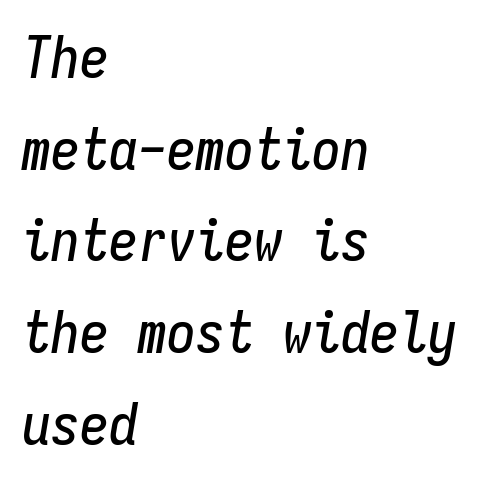
{"italic": "yes", "lean": "right", "slant_degrees": 9, "width": "condensed", "stroke_contrast": "low", "x_height": "medium", "monospaced": "yes", "underline": "no", "align": "left", "line_spacing": "normal", "line_spacing_ratio": 1.58, "letter_spacing": "normal", "letter_spacing_em": 0.0, "glyph_px": 58}
